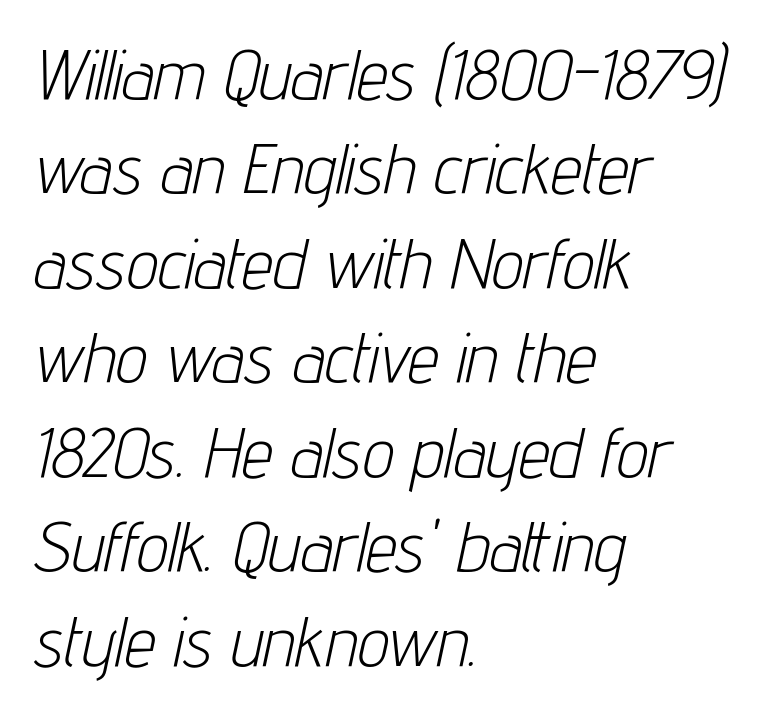
{"italic": "yes", "lean": "right", "slant_degrees": 12, "bold": "no", "weight": "light", "width": "condensed", "stroke_contrast": "low", "x_height": "medium", "monospaced": "no", "underline": "no", "align": "left", "line_spacing": "normal", "line_spacing_ratio": 1.35, "letter_spacing": "normal", "letter_spacing_em": 0.0, "glyph_px": 70}
